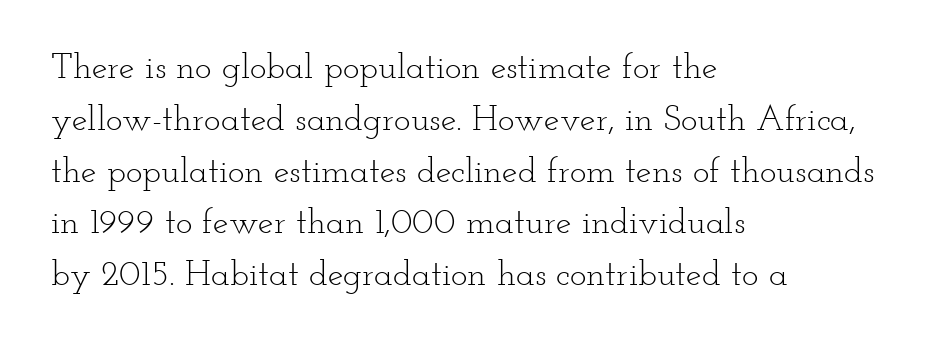
{"serif": "yes", "italic": "no", "bold": "no", "weight": "light", "width": "wide", "stroke_contrast": "low", "x_height": "small", "monospaced": "no", "underline": "no", "align": "left", "line_spacing": "normal", "line_spacing_ratio": 1.48, "letter_spacing": "normal", "letter_spacing_em": 0.0, "glyph_px": 35}
